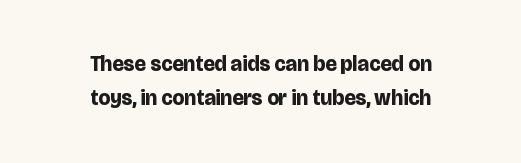
Q: Is the text bold? A: Yes.
Q: Is the text italic (slanted)? A: No, it is upright.
Q: Is the text underlined? A: No.
Q: How is the paragraph aligned? A: Centered.
Q: Is the spacing between letters normal or unusually wide? A: Normal.
Q: Is the spacing between lines tight, normal or loose? A: Normal.
